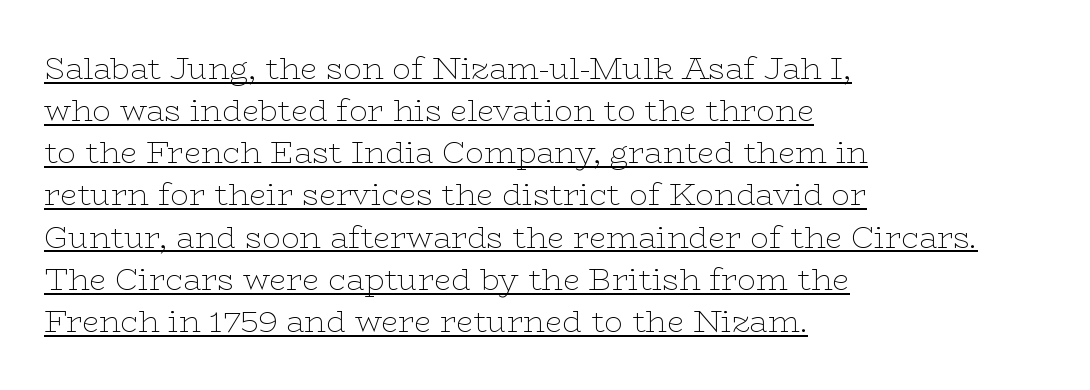
The image shows 31 px thin, wide serif type, upright; set left-aligned, normal line spacing (1.36x), normal letter spacing, underlined; low stroke contrast and a medium x-height.
